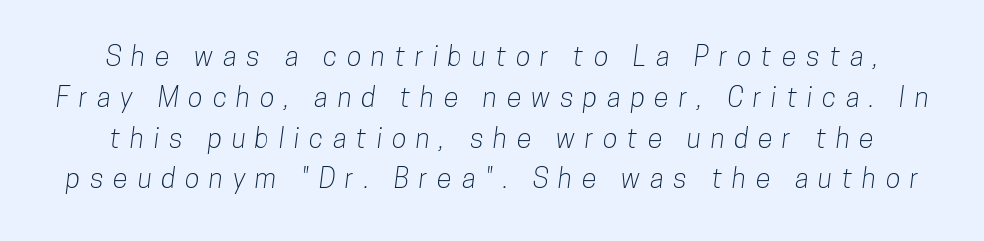
Check the space under the baseline: it is left empty. Substantial extra tracking has been applied to these lines. Students, observe: this is what conventionally led text looks like.
